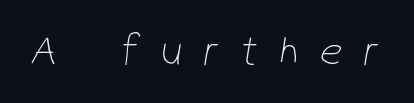
{"serif": "no", "bold": "no", "weight": "thin", "width": "condensed", "stroke_contrast": "low", "x_height": "medium", "monospaced": "no", "underline": "no", "letter_spacing": "wide", "letter_spacing_em": 0.48, "glyph_px": 44}
